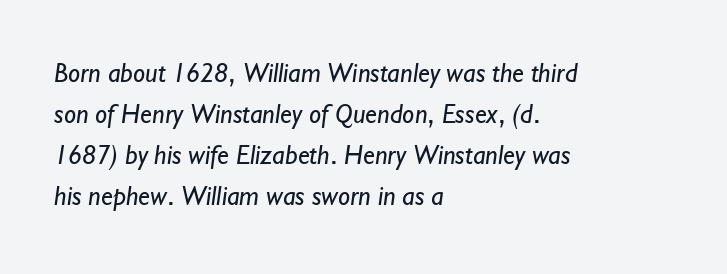
{"bold": "no", "underline": "no", "align": "left", "line_spacing": "normal", "line_spacing_ratio": 1.52, "letter_spacing": "normal", "letter_spacing_em": 0.0, "glyph_px": 27}
